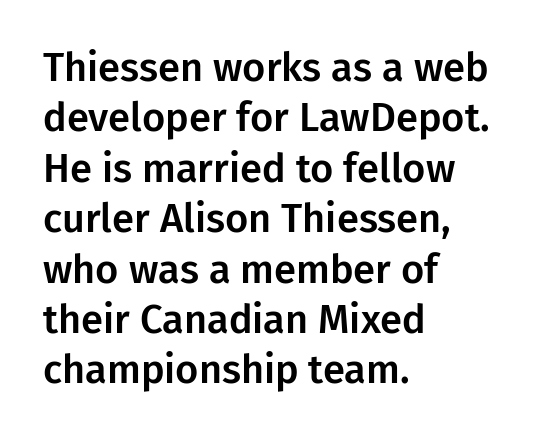
Q: Is the text italic (slanted)? A: No, it is upright.
Q: Is the typeface a serif or a sans-serif typeface? A: Sans-serif.
Q: Is the text underlined? A: No.
Q: How is the paragraph aligned? A: Left-aligned.
Q: Is the spacing between letters normal or unusually wide? A: Normal.
Q: Is the spacing between lines tight, normal or loose? A: Normal.
Q: Width (condensed, normal, or wide)? A: Normal.
Q: Stroke contrast? A: Low.
Q: x-height? A: Medium.
Q: Monospaced? A: No.
